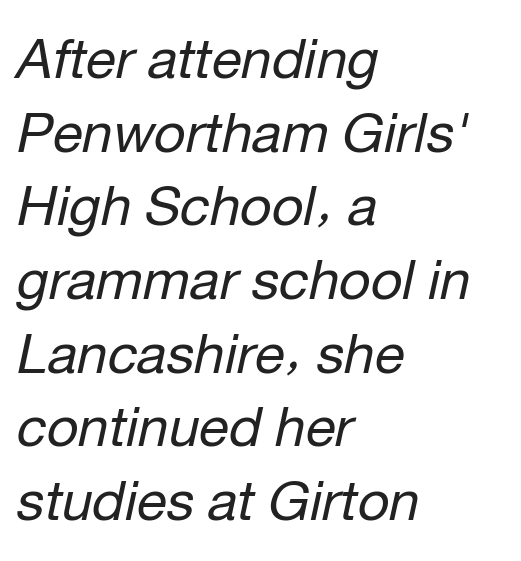
Q: Is the text bold? A: No.
Q: Is the text italic (slanted)? A: Yes, it leans right by about 12 degrees.
Q: Is the text underlined? A: No.
Q: How is the paragraph aligned? A: Left-aligned.
Q: Is the spacing between letters normal or unusually wide? A: Normal.
Q: Is the spacing between lines tight, normal or loose? A: Normal.
Q: Width (condensed, normal, or wide)? A: Normal.
Q: Stroke contrast? A: Low.
Q: x-height? A: Medium.
Q: Monospaced? A: No.
